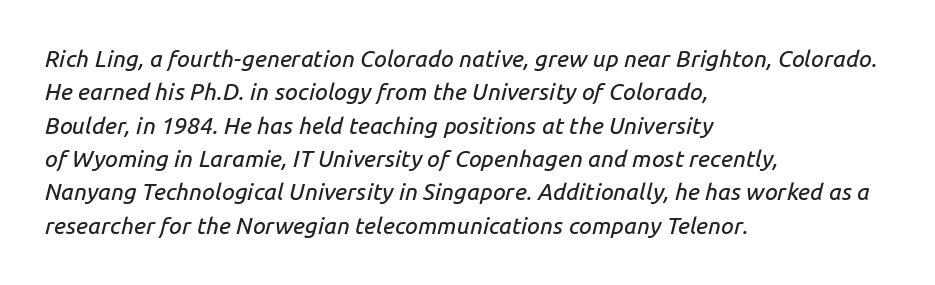
Q: Is the text italic (slanted)? A: Yes, it leans right by about 14 degrees.
Q: Is the text underlined? A: No.
Q: How is the paragraph aligned? A: Left-aligned.
Q: Is the spacing between letters normal or unusually wide? A: Normal.
Q: Is the spacing between lines tight, normal or loose? A: Normal.
